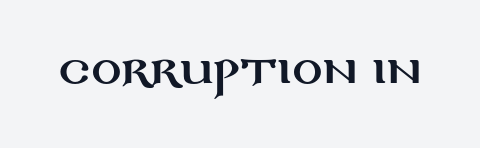
Letterform terminals end flat and unadorned throughout the passage. The letters sit at their default tracking, neither squeezed nor spread. Spacing verdict: proportional, widths tailored to each character. The space beneath each line is pristine and unruled.
